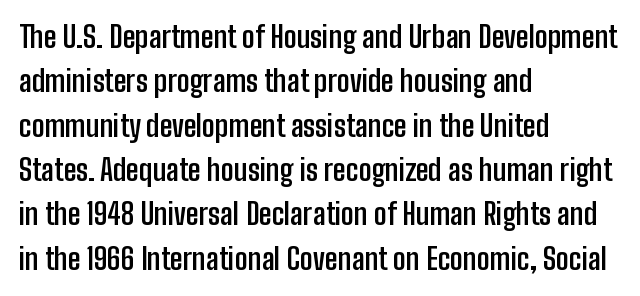
Is there any slant? The stems are plumb. Serifs: no, the terminals of the letterforms are clean. The type is set solid horizontally, with unmodified tracking. Where is the straight margin? On the left.
